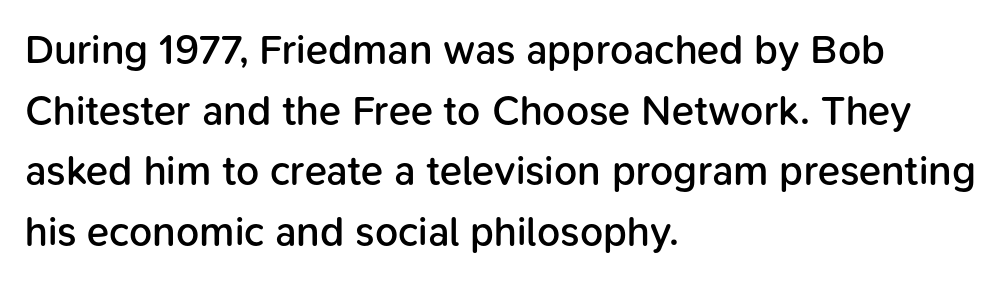
The image shows 41 px semibold sans-serif type, upright; set left-aligned, normal line spacing (1.48x), normal letter spacing, not underlined; low stroke contrast and a medium x-height.
